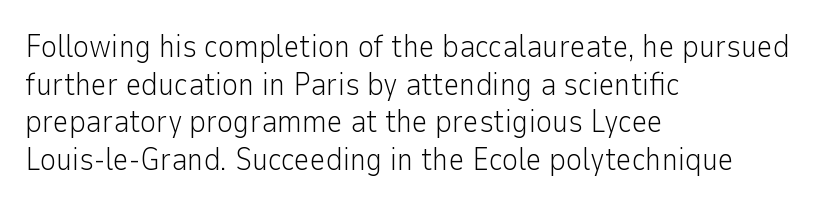
The image shows 31 px light sans-serif type, upright; set left-aligned, line spacing 1.21x, normal letter spacing, not underlined; low stroke contrast and a medium x-height.
